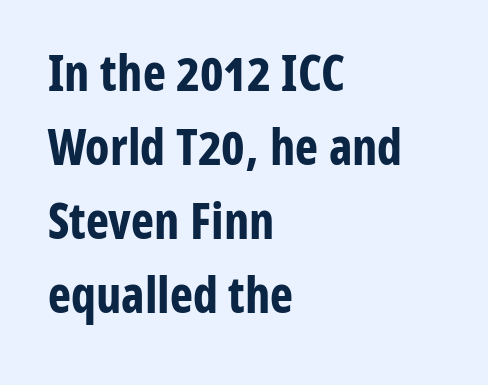
Successive baselines arrive at the customary interval. Proportional: the letters do not fall into vertical columns. Type without underlining. Alignment: flush left.
